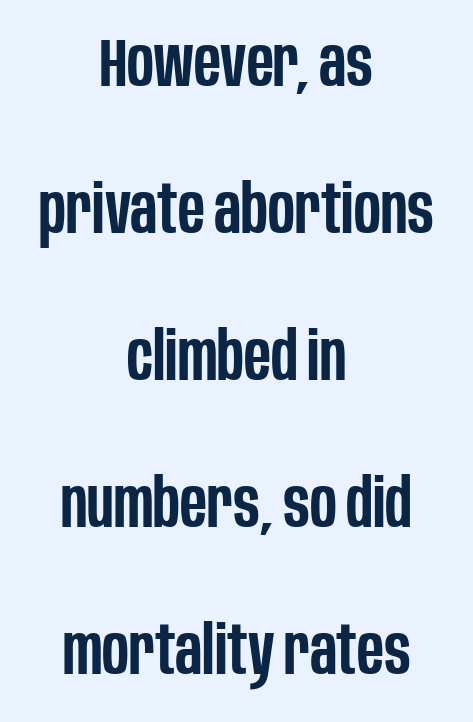
{"serif": "no", "italic": "no", "bold": "semi", "weight": "semibold", "width": "condensed", "stroke_contrast": "low", "x_height": "large", "monospaced": "no", "underline": "no", "align": "center", "line_spacing": "loose", "line_spacing_ratio": 2.16, "letter_spacing": "normal", "letter_spacing_em": 0.0, "glyph_px": 68}
